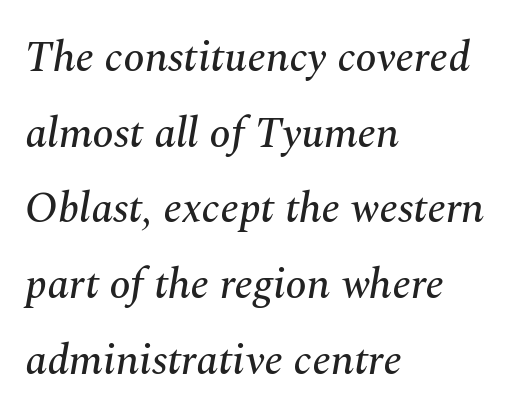
Q: Is the text italic (slanted)? A: Yes, it leans right by about 10 degrees.
Q: Is the typeface a serif or a sans-serif typeface? A: Serif.
Q: Is the text underlined? A: No.
Q: How is the paragraph aligned? A: Left-aligned.
Q: Is the spacing between letters normal or unusually wide? A: Normal.
Q: Width (condensed, normal, or wide)? A: Normal.
Q: Stroke contrast? A: Medium.
Q: x-height? A: Medium.
Q: Monospaced? A: No.
